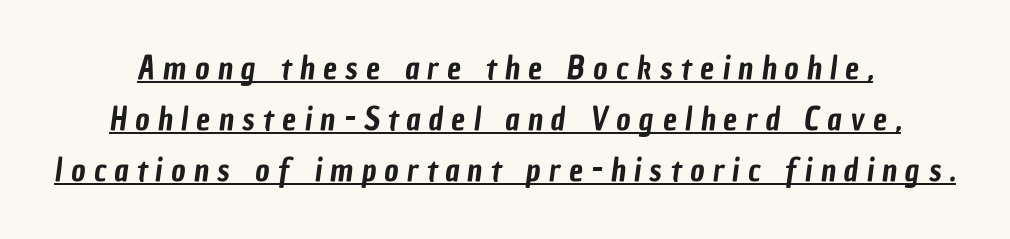
Q: Is the typeface a serif or a sans-serif typeface? A: Sans-serif.
Q: Is the text underlined? A: Yes.
Q: Is the spacing between letters normal or unusually wide? A: Unusually wide.
Q: Is the spacing between lines tight, normal or loose? A: Normal.
Q: Width (condensed, normal, or wide)? A: Condensed.
Q: Stroke contrast? A: Low.
Q: x-height? A: Medium.
Q: Monospaced? A: No.
